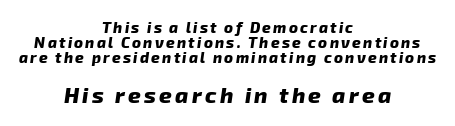
Q: Is the text bold? A: Yes.
Q: Is the text italic (slanted)? A: Yes, it leans right by about 8 degrees.
Q: Is the text underlined? A: No.
Q: How is the paragraph aligned? A: Centered.
Q: Is the spacing between lines tight, normal or loose? A: Tight.
Q: Which block of text is set in a larger size, the first (top) or the second (bottom)? A: The second (bottom) one.
